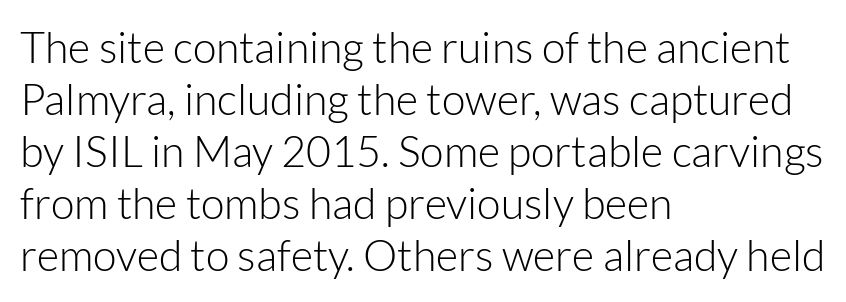
A typesetter would label this face a sans. Does extra space separate the letters? No, they use regular spacing. Casual observation: everything's shoved over to the left. Honestly, there is no underline to notice here at all.
